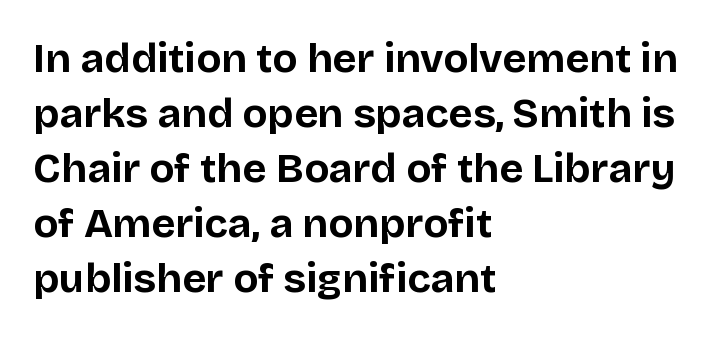
The typesetting leans heavy: a genuine bold. It's the straight-up-and-down kind of type. A student would call this left alignment; a typographer would say flush left, rag right. The type family on display is of the sans-serif kind. The letterforms sit shoulder to shoulder at normal distance.
